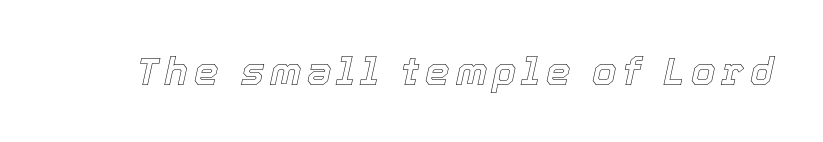
The image shows 39 px text type, italic (leaning right); set not underlined; a medium x-height.
